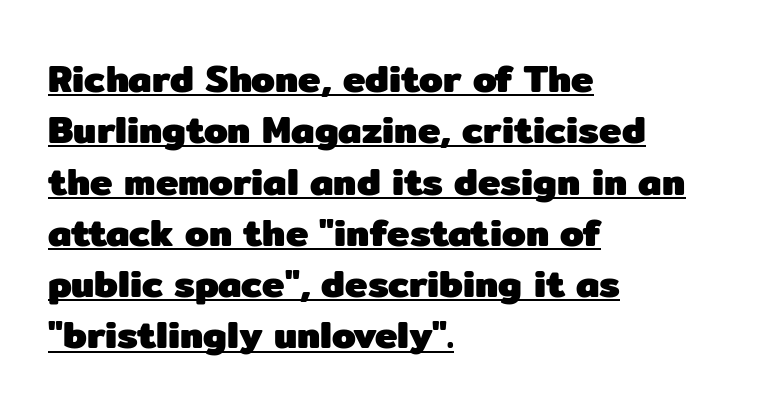
The image shows 38 px heavy sans-serif type, upright; set left-aligned, normal line spacing (1.35x), normal letter spacing, underlined; low stroke contrast and a medium x-height.
